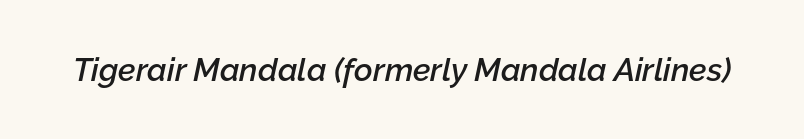
{"italic": "yes", "lean": "right", "slant_degrees": 12, "bold": "semi", "weight": "semibold", "width": "normal", "stroke_contrast": "low", "x_height": "medium", "monospaced": "no", "underline": "no", "letter_spacing": "normal", "letter_spacing_em": 0.0, "glyph_px": 32}
